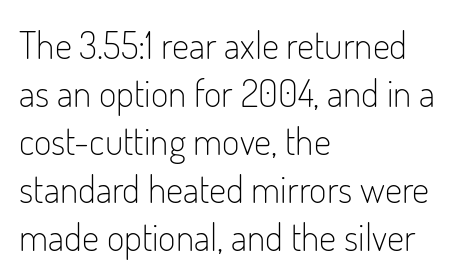
{"serif": "no", "italic": "no", "bold": "no", "weight": "light", "width": "condensed", "stroke_contrast": "low", "x_height": "small", "monospaced": "no", "underline": "no", "align": "left", "line_spacing": "normal", "line_spacing_ratio": 1.26, "letter_spacing": "normal", "letter_spacing_em": 0.0, "glyph_px": 38}
